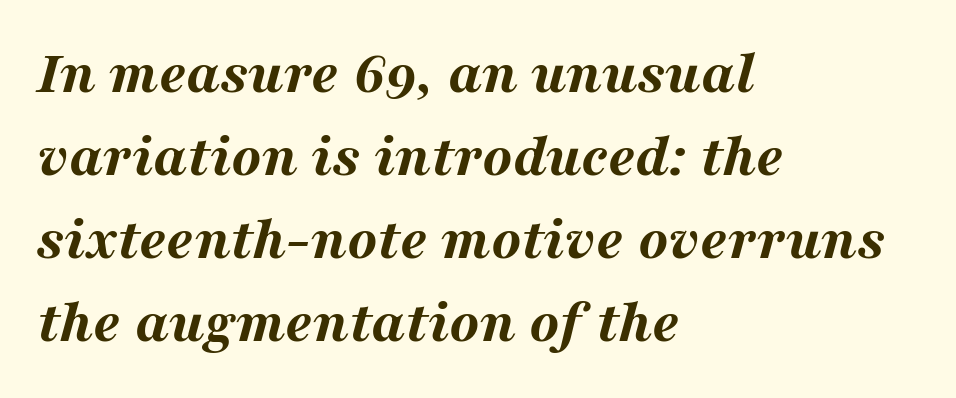
The image shows 61 px bold, wide type, italic (leaning right); set left-aligned, normal line spacing (1.36x), normal letter spacing, not underlined; medium stroke contrast and a medium x-height.
